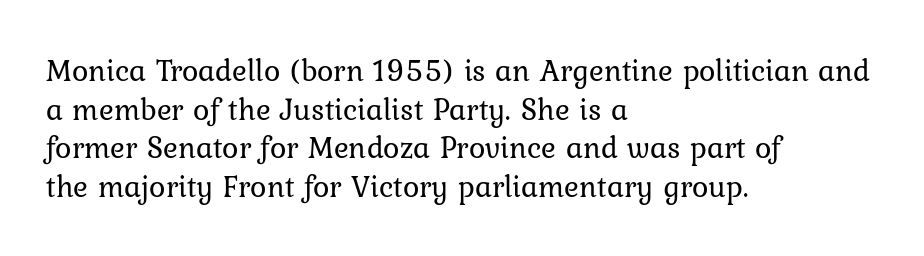
Q: Is the text bold? A: No.
Q: Is the text italic (slanted)? A: No, it is upright.
Q: Is the text underlined? A: No.
Q: How is the paragraph aligned? A: Left-aligned.
Q: Is the spacing between letters normal or unusually wide? A: Normal.
Q: Is the spacing between lines tight, normal or loose? A: Normal.
Q: Width (condensed, normal, or wide)? A: Normal.
Q: Stroke contrast? A: Low.
Q: x-height? A: Medium.
Q: Monospaced? A: No.
